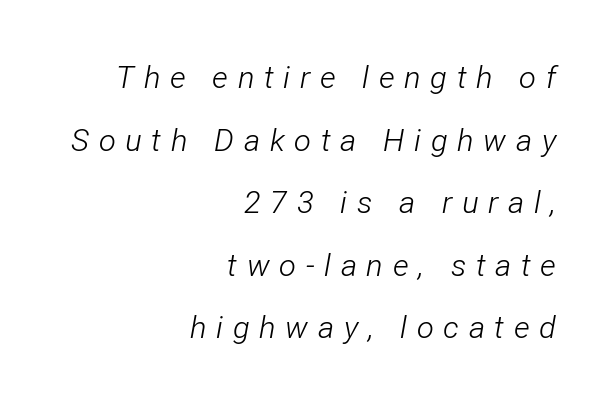
The image shows 31 px light, condensed type, italic (leaning right); set right-aligned, loose line spacing (2.02x), unusually wide letter spacing (+0.31 em), not underlined; low stroke contrast and a medium x-height.
